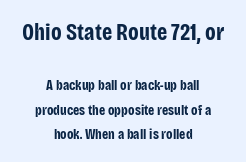
Q: Is the text bold? A: Yes.
Q: Is the text italic (slanted)? A: No, it is upright.
Q: Is the text underlined? A: No.
Q: How is the paragraph aligned? A: Centered.
Q: Is the spacing between letters normal or unusually wide? A: Normal.
Q: Which block of text is set in a larger size, the first (top) or the second (bottom)? A: The first (top) one.
